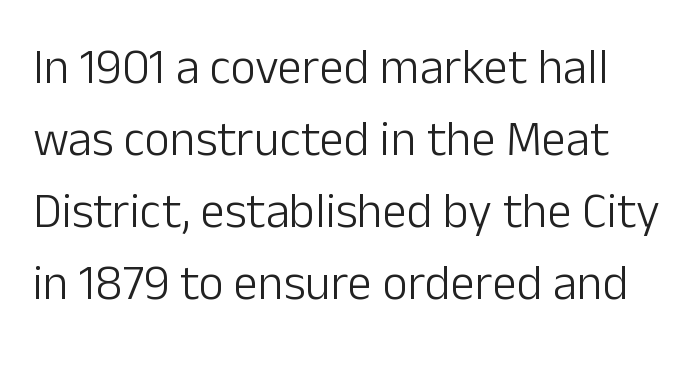
{"serif": "no", "italic": "no", "bold": "no", "weight": "light", "width": "normal", "stroke_contrast": "low", "x_height": "medium", "monospaced": "no", "underline": "no", "line_spacing": "normal", "line_spacing_ratio": 1.47, "letter_spacing": "normal", "letter_spacing_em": 0.0, "glyph_px": 49}
